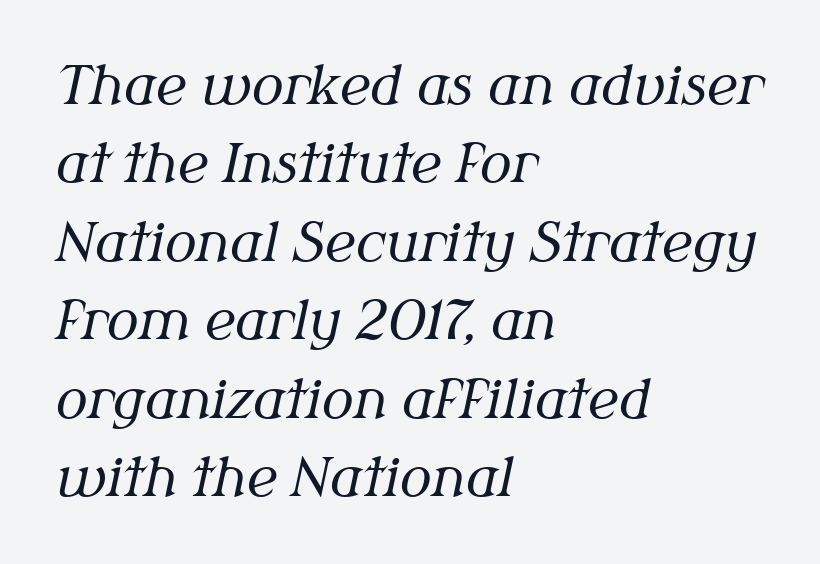
Q: Is the text bold? A: No.
Q: Is the text italic (slanted)? A: Yes, it leans right by about 12 degrees.
Q: Is the typeface a serif or a sans-serif typeface? A: Serif.
Q: Is the text underlined? A: No.
Q: How is the paragraph aligned? A: Left-aligned.
Q: Is the spacing between letters normal or unusually wide? A: Normal.
Q: Is the spacing between lines tight, normal or loose? A: Normal.
Q: Width (condensed, normal, or wide)? A: Normal.
Q: Stroke contrast? A: Medium.
Q: x-height? A: Medium.
Q: Monospaced? A: No.
